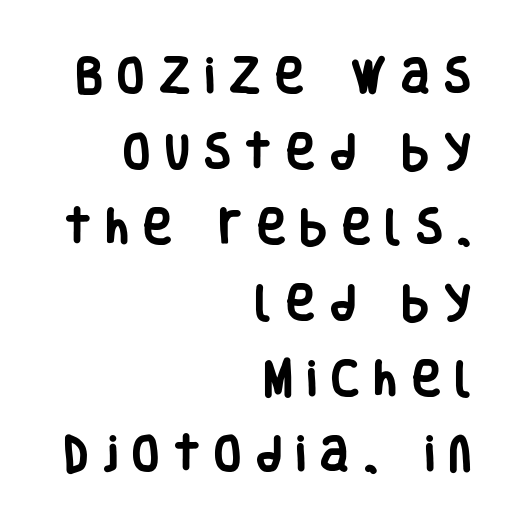
The image shows 39 px heavy, condensed sans-serif type, upright; set right-aligned, loose line spacing (1.94x), unusually wide letter spacing (+0.38 em), not underlined; low stroke contrast and a large x-height.
